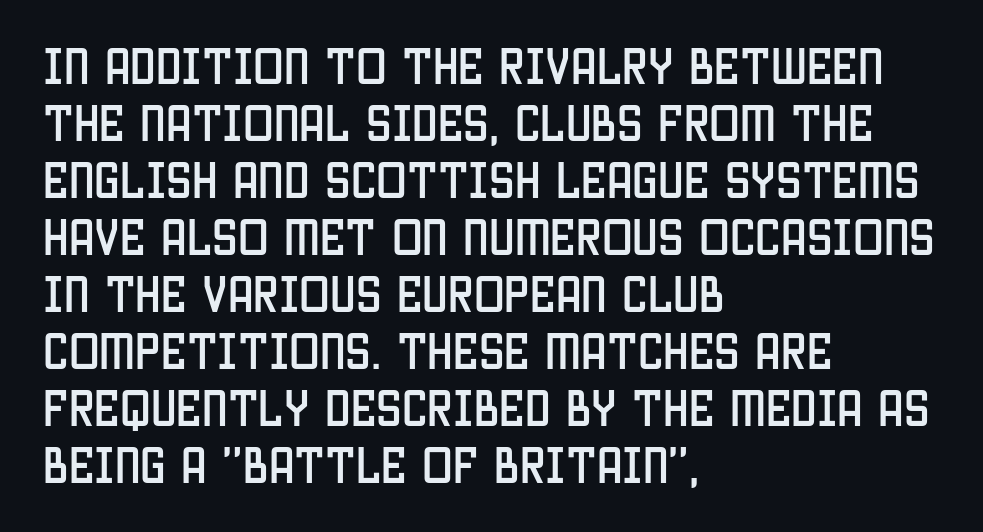
Q: Is the text italic (slanted)? A: No, it is upright.
Q: Is the typeface a serif or a sans-serif typeface? A: Sans-serif.
Q: Is the text underlined? A: No.
Q: How is the paragraph aligned? A: Left-aligned.
Q: Is the spacing between letters normal or unusually wide? A: Normal.
Q: Is the spacing between lines tight, normal or loose? A: Normal.
Q: Width (condensed, normal, or wide)? A: Condensed.
Q: Stroke contrast? A: Low.
Q: x-height? A: Large.
Q: Monospaced? A: No.
